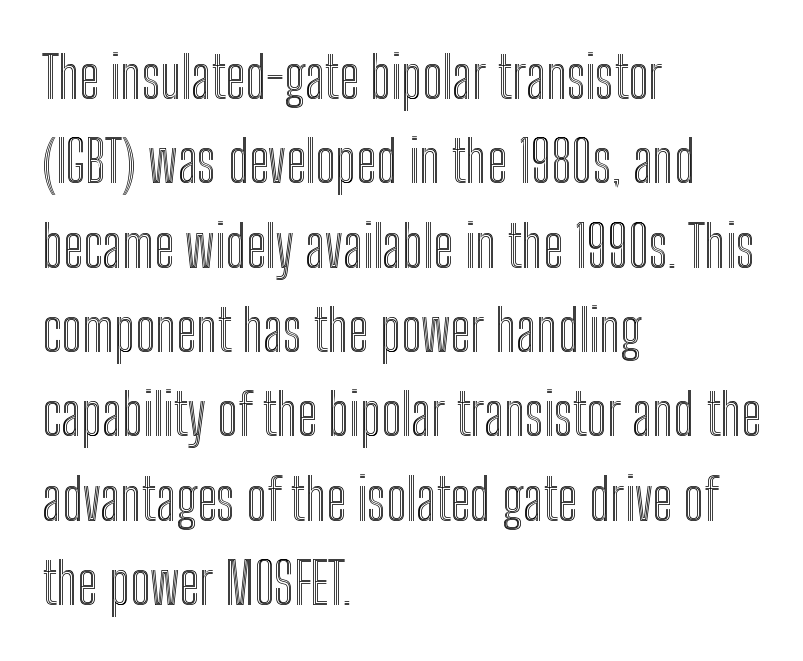
The letters stand upright; this is a roman face. The face used here is proportionally spaced, like ordinary book or web type. Rows of type keep a routine distance in the vertical direction. Words float on clear page, feet unadorned.
